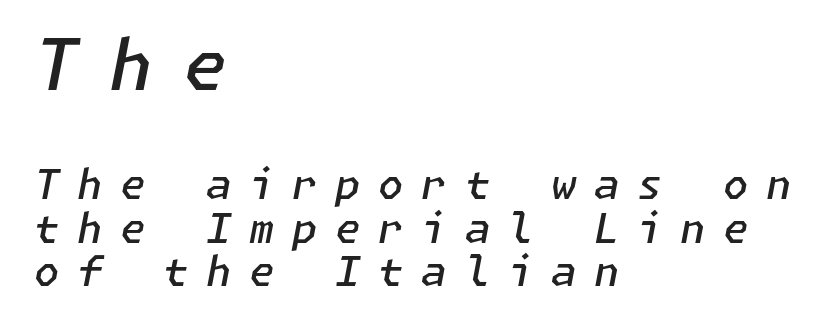
Q: Is the text bold? A: Semi-bold.
Q: Is the text italic (slanted)? A: Yes, it leans right by about 11 degrees.
Q: Is the text underlined? A: No.
Q: How is the paragraph aligned? A: Left-aligned.
Q: Is the spacing between letters normal or unusually wide? A: Unusually wide.
Q: Is the spacing between lines tight, normal or loose? A: Tight.
Q: Which block of text is set in a larger size, the first (top) or the second (bottom)? A: The first (top) one.
Q: Width (condensed, normal, or wide)? A: Normal.
Q: Stroke contrast? A: Low.
Q: x-height? A: Medium.
